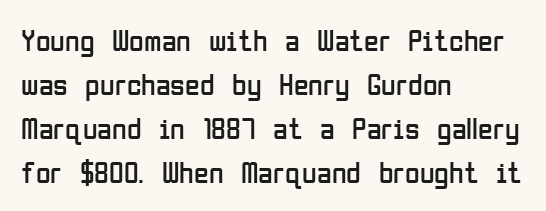
{"serif": "no", "italic": "no", "bold": "no", "weight": "regular", "width": "condensed", "stroke_contrast": "low", "x_height": "medium", "monospaced": "no", "underline": "no", "align": "left", "line_spacing": "normal", "line_spacing_ratio": 1.47, "letter_spacing": "normal", "letter_spacing_em": 0.0, "glyph_px": 30}
